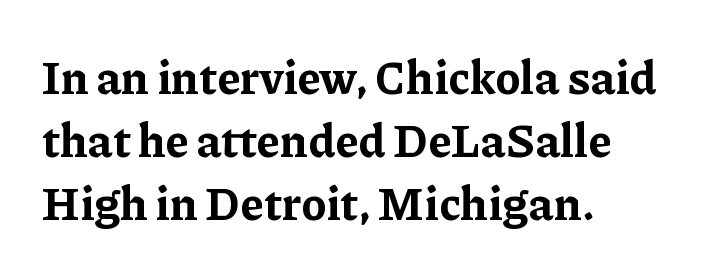
Unlike a clean sans, this face finishes its strokes with serifs. The axis of the letterforms is exactly vertical. These lines stack with their left ends in a neat column. Proportional: the letters do not fall into vertical columns. Spacing between characters is what you'd get straight out of the box.
